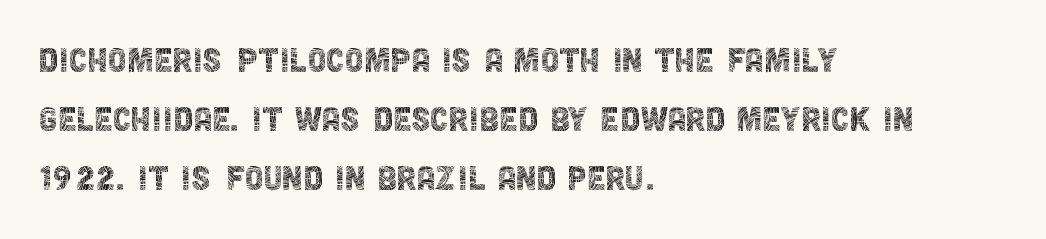
Q: Is the text bold? A: No.
Q: Is the text italic (slanted)? A: No, it is upright.
Q: Is the typeface a serif or a sans-serif typeface? A: Sans-serif.
Q: Is the text underlined? A: No.
Q: How is the paragraph aligned? A: Left-aligned.
Q: Is the spacing between letters normal or unusually wide? A: Normal.
Q: Is the spacing between lines tight, normal or loose? A: Normal.
Q: Width (condensed, normal, or wide)? A: Condensed.
Q: x-height? A: Large.
Q: Monospaced? A: No.
